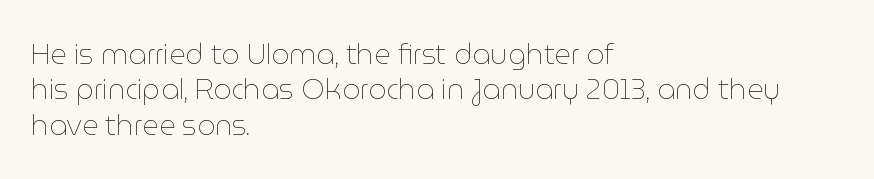
{"italic": "no", "bold": "no", "weight": "thin", "width": "normal", "stroke_contrast": "low", "x_height": "medium", "monospaced": "no", "underline": "no", "align": "left", "line_spacing": "normal", "line_spacing_ratio": 1.26, "letter_spacing": "normal", "letter_spacing_em": 0.0, "glyph_px": 28}
